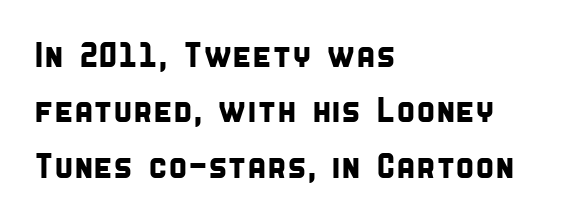
The image shows 35 px condensed sans-serif type; set left-aligned, normal line spacing (1.58x), normal letter spacing, not underlined; low stroke contrast and a large x-height.
